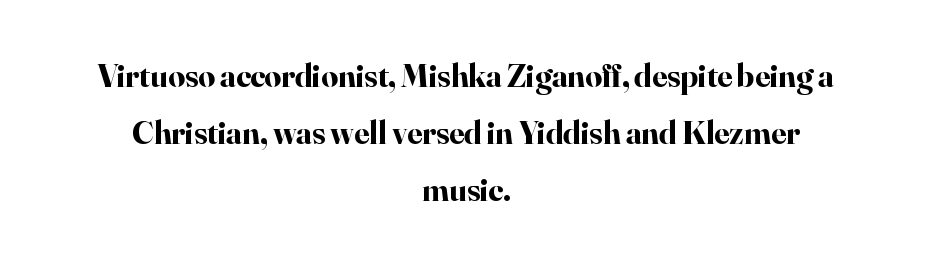
Q: Is the text bold? A: Yes.
Q: Is the text italic (slanted)? A: No, it is upright.
Q: Is the typeface a serif or a sans-serif typeface? A: Serif.
Q: Is the text underlined? A: No.
Q: How is the paragraph aligned? A: Centered.
Q: Is the spacing between letters normal or unusually wide? A: Normal.
Q: Width (condensed, normal, or wide)? A: Normal.
Q: Stroke contrast? A: High.
Q: x-height? A: Small.
Q: Monospaced? A: No.
